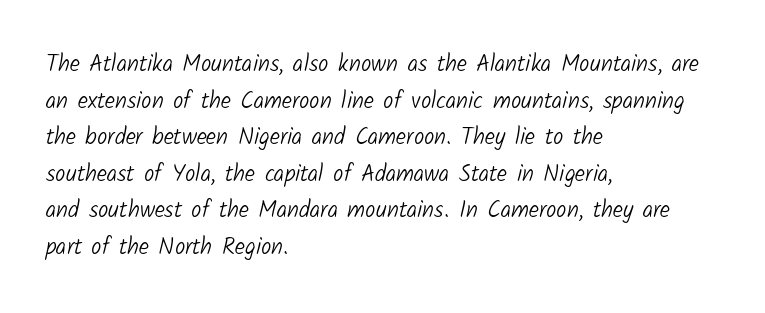
The image shows 23 px text type; set left-aligned, normal line spacing (1.59x), normal letter spacing, not underlined.
